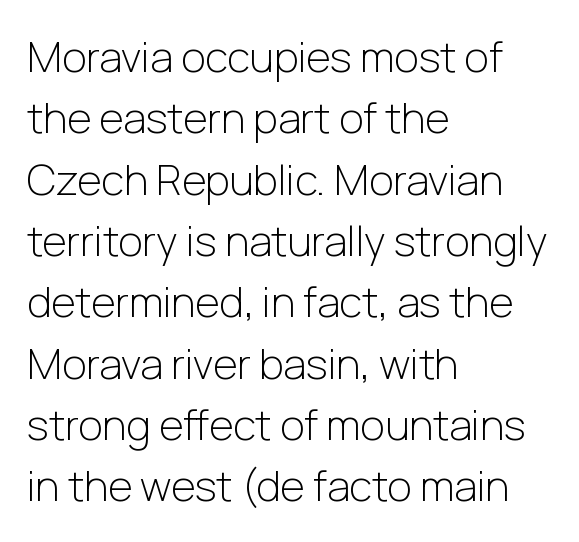
The image shows 42 px light sans-serif type, upright; set left-aligned, normal line spacing (1.46x), normal letter spacing, not underlined; low stroke contrast and a medium x-height.
